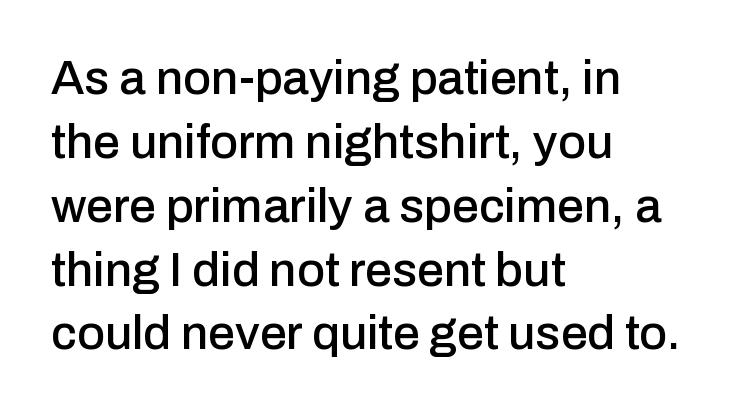
The image shows 48 px sans-serif type, upright; set left-aligned, normal line spacing (1.33x), normal letter spacing, not underlined; low stroke contrast and a medium x-height.
